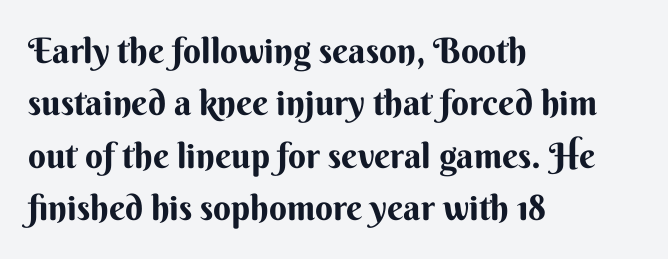
A clean baseline with only descenders dipping below it. Serif or sans? Sans — the stroke terminals are bare. Caption: multi-line text, flush left, ragged right. This sample has the flowing, uneven cadence of proportional lettering. Tracking value appears to be zero — textbook default spacing. The axis of the letterforms is exactly vertical.
